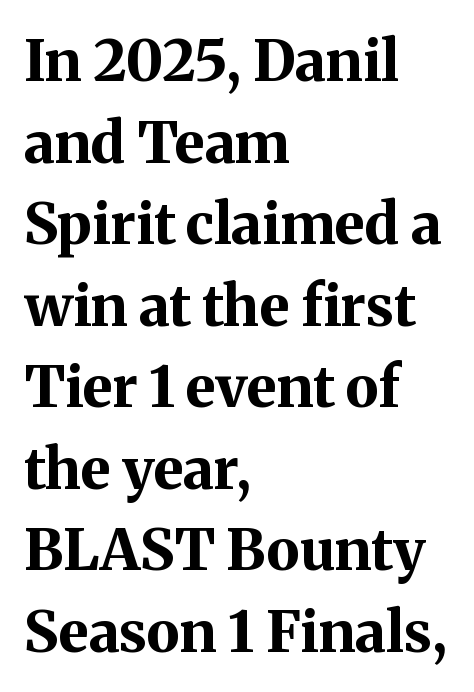
{"serif": "yes", "italic": "no", "bold": "yes", "weight": "bold", "width": "normal", "stroke_contrast": "medium", "x_height": "medium", "monospaced": "no", "underline": "no", "align": "left", "line_spacing": "normal", "line_spacing_ratio": 1.43, "letter_spacing": "normal", "letter_spacing_em": 0.0, "glyph_px": 57}
